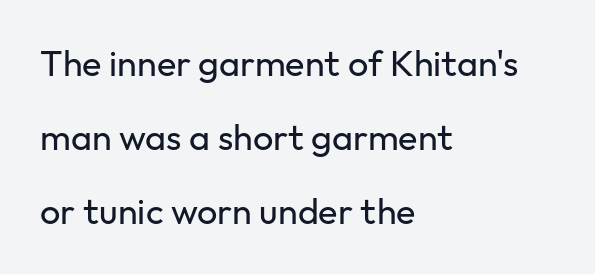
{"serif": "no", "italic": "no", "bold": "no", "weight": "regular", "width": "normal", "stroke_contrast": "low", "x_height": "medium", "monospaced": "no", "underline": "no", "align": "left", "line_spacing": "loose", "line_spacing_ratio": 2.05, "letter_spacing": "normal", "letter_spacing_em": 0.0, "glyph_px": 36}
